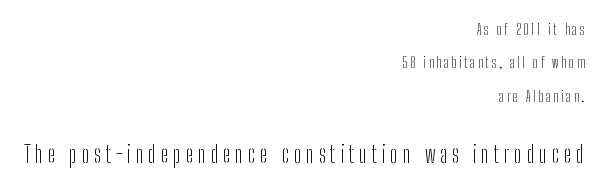
Q: Is the text bold? A: No.
Q: Is the text italic (slanted)? A: No, it is upright.
Q: Is the text underlined? A: No.
Q: How is the paragraph aligned? A: Right-aligned.
Q: Is the spacing between letters normal or unusually wide? A: Unusually wide.
Q: Is the spacing between lines tight, normal or loose? A: Loose.
Q: Which block of text is set in a larger size, the first (top) or the second (bottom)? A: The second (bottom) one.
